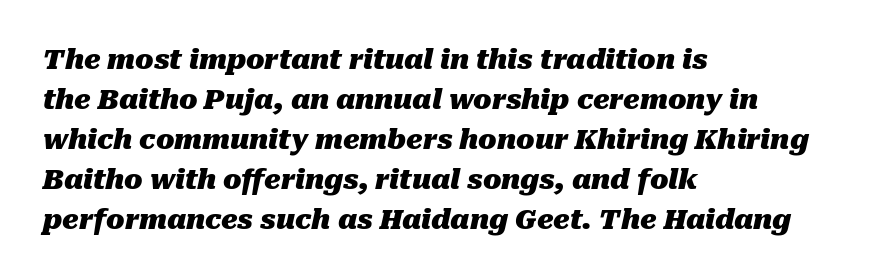
Q: Is the text bold? A: Yes.
Q: Is the text italic (slanted)? A: Yes, it leans right by about 10 degrees.
Q: Is the text underlined? A: No.
Q: How is the paragraph aligned? A: Left-aligned.
Q: Is the spacing between letters normal or unusually wide? A: Normal.
Q: Is the spacing between lines tight, normal or loose? A: Normal.
